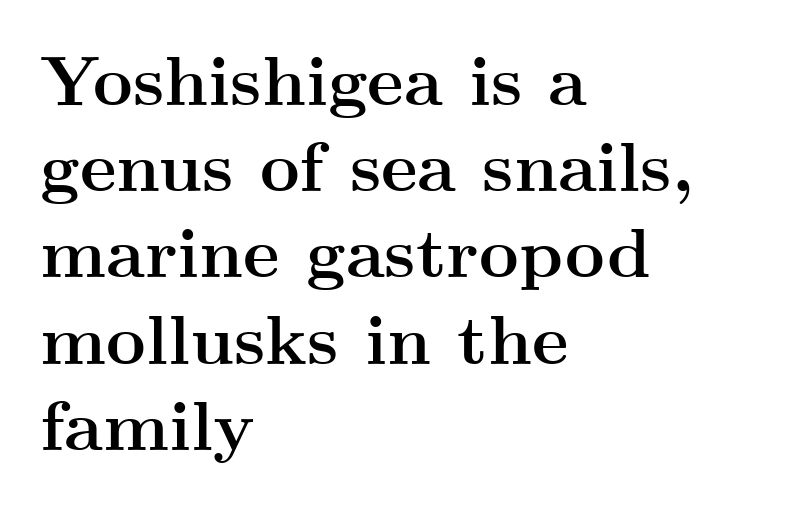
Q: Is the text bold? A: Yes.
Q: Is the text italic (slanted)? A: No, it is upright.
Q: Is the typeface a serif or a sans-serif typeface? A: Serif.
Q: Is the text underlined? A: No.
Q: How is the paragraph aligned? A: Left-aligned.
Q: Is the spacing between letters normal or unusually wide? A: Normal.
Q: Is the spacing between lines tight, normal or loose? A: Normal.
Q: Width (condensed, normal, or wide)? A: Wide.
Q: Stroke contrast? A: Medium.
Q: x-height? A: Small.
Q: Monospaced? A: No.
